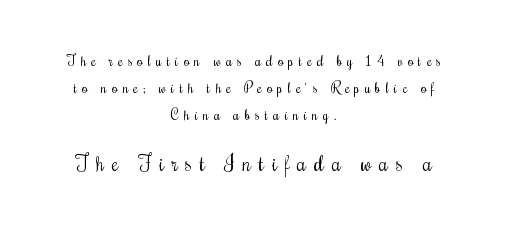
Q: Is the text bold? A: No.
Q: Is the text italic (slanted)? A: Yes.
Q: Is the text underlined? A: No.
Q: How is the paragraph aligned? A: Centered.
Q: Is the spacing between letters normal or unusually wide? A: Unusually wide.
Q: Is the spacing between lines tight, normal or loose? A: Loose.
Q: Which block of text is set in a larger size, the first (top) or the second (bottom)? A: The second (bottom) one.
